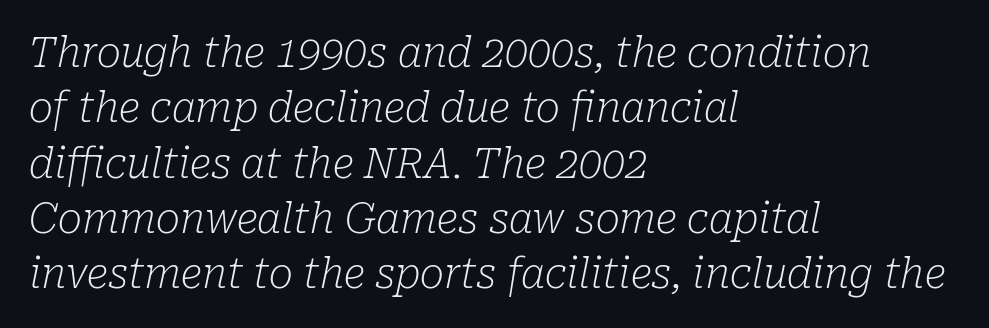
The image shows 41 px light serif type, italic (leaning right); set left-aligned, normal line spacing (1.35x), normal letter spacing, not underlined; low stroke contrast and a medium x-height.
